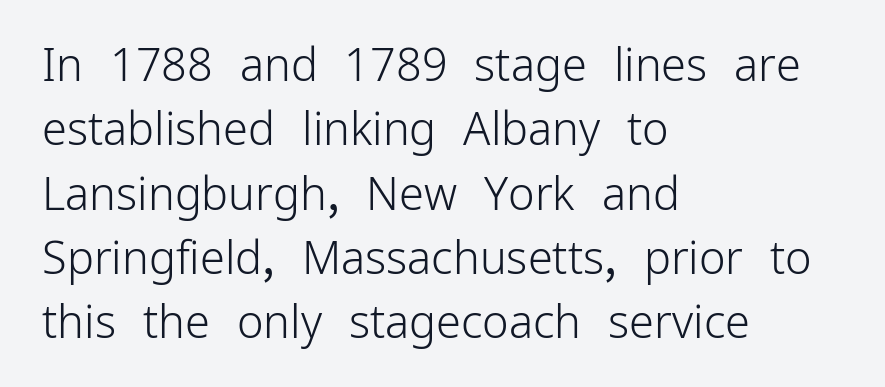
The image shows 45 px light sans-serif type, upright; set left-aligned, normal line spacing (1.43x), normal letter spacing, not underlined; low stroke contrast and a medium x-height.
